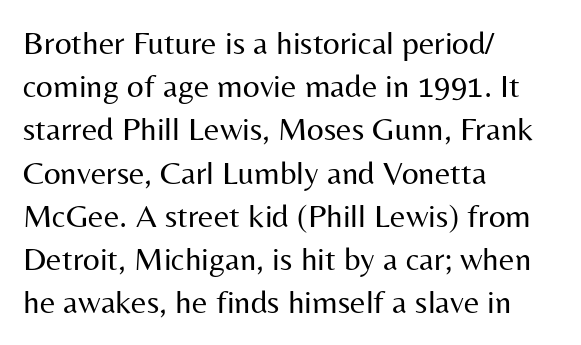
Q: Is the text bold? A: No.
Q: Is the text italic (slanted)? A: No, it is upright.
Q: Is the typeface a serif or a sans-serif typeface? A: Sans-serif.
Q: Is the text underlined? A: No.
Q: How is the paragraph aligned? A: Left-aligned.
Q: Is the spacing between letters normal or unusually wide? A: Normal.
Q: Is the spacing between lines tight, normal or loose? A: Normal.
Q: Width (condensed, normal, or wide)? A: Normal.
Q: Stroke contrast? A: Medium.
Q: x-height? A: Medium.
Q: Monospaced? A: No.
